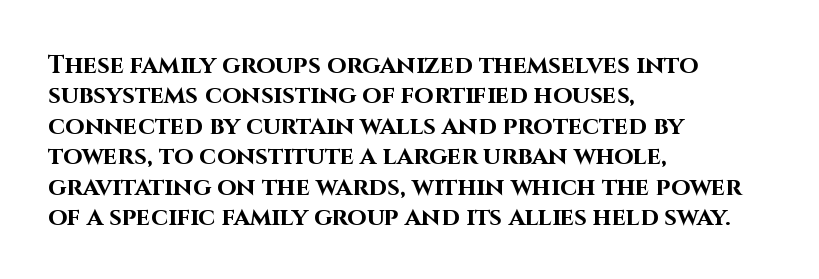
Q: Is the text bold? A: Yes.
Q: Is the text italic (slanted)? A: No, it is upright.
Q: Is the text underlined? A: No.
Q: How is the paragraph aligned? A: Left-aligned.
Q: Is the spacing between letters normal or unusually wide? A: Normal.
